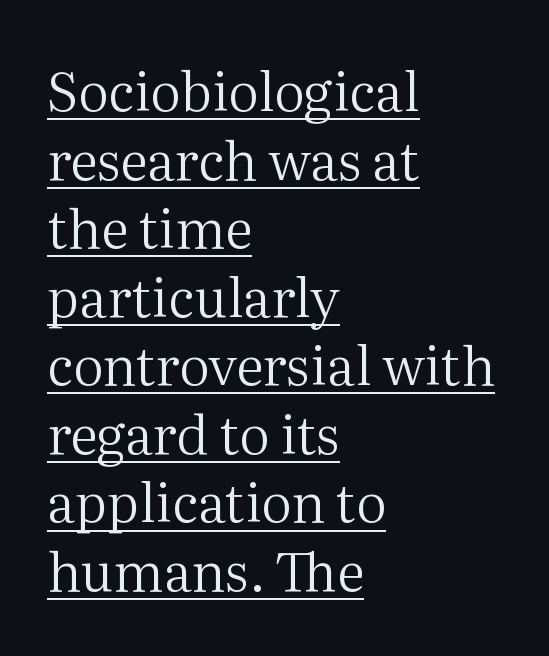
Q: Is the text bold? A: No.
Q: Is the text italic (slanted)? A: No, it is upright.
Q: Is the typeface a serif or a sans-serif typeface? A: Serif.
Q: Is the text underlined? A: Yes.
Q: How is the paragraph aligned? A: Left-aligned.
Q: Is the spacing between letters normal or unusually wide? A: Normal.
Q: Is the spacing between lines tight, normal or loose? A: Normal.
Q: Width (condensed, normal, or wide)? A: Normal.
Q: Stroke contrast? A: Medium.
Q: x-height? A: Medium.
Q: Monospaced? A: No.
